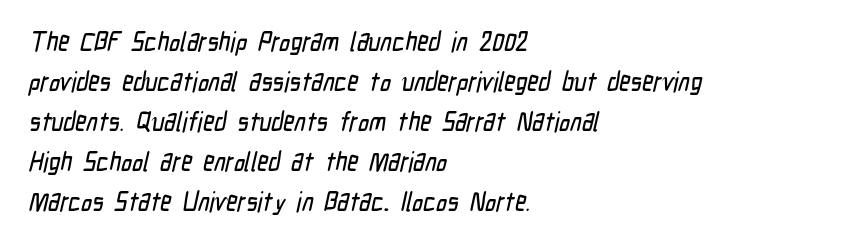
Q: Is the text underlined? A: No.
Q: How is the paragraph aligned? A: Left-aligned.
Q: Is the spacing between letters normal or unusually wide? A: Normal.
Q: Is the spacing between lines tight, normal or loose? A: Normal.
